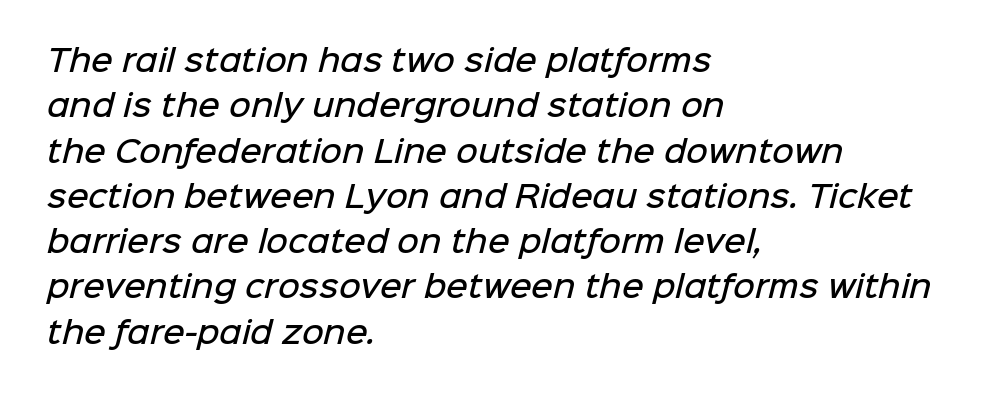
The rendering uses a moderate line-height, typical for paragraphs. Note the varied advance widths — an 'i' is clearly narrower than an 'm'. The strip under each line holds only bare page. Teacher's note: observe the even left margin — that is flush-left alignment. In terms of letterspacing, this is plain default setting. A typesetter would label this face a sans.
